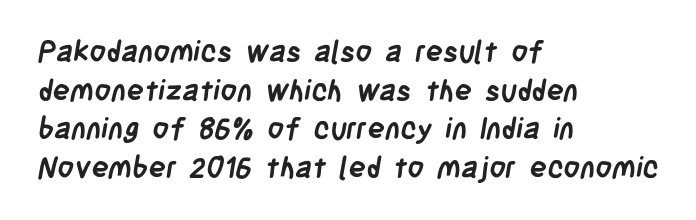
Q: Is the text bold? A: Yes.
Q: Is the typeface a serif or a sans-serif typeface? A: Sans-serif.
Q: Is the text underlined? A: No.
Q: How is the paragraph aligned? A: Left-aligned.
Q: Is the spacing between letters normal or unusually wide? A: Normal.
Q: Is the spacing between lines tight, normal or loose? A: Normal.
Q: Width (condensed, normal, or wide)? A: Condensed.
Q: Stroke contrast? A: Low.
Q: x-height? A: Large.
Q: Monospaced? A: No.
